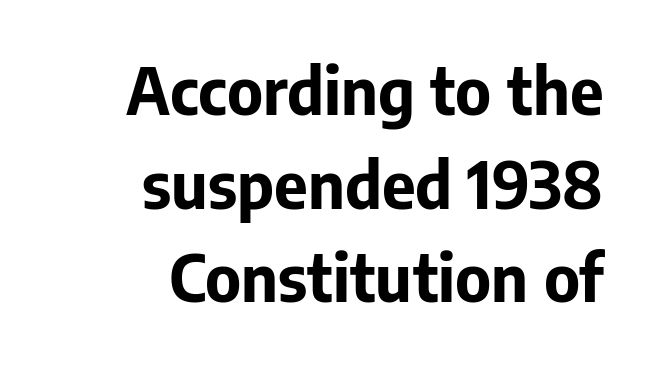
Whoever set this chose a conventional vertical rhythm. Decoration check: the copy has no underline. The lines in this sample share a right terminus and differ only in where they begin. Is the letter spacing exaggerated? No — it looks like the ordinary default. The lettering stays uniformly vertical, giving the passage a roman look. Proportional: the letters do not fall into vertical columns.
